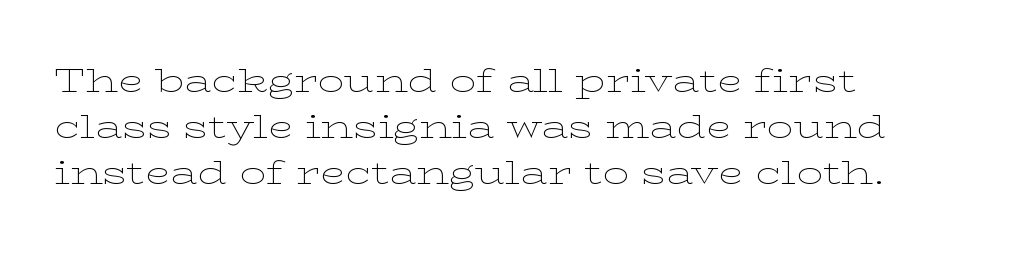
The image shows 33 px thin, wide serif type, upright; set left-aligned, normal line spacing (1.4x), normal letter spacing, not underlined; low stroke contrast and a medium x-height.
